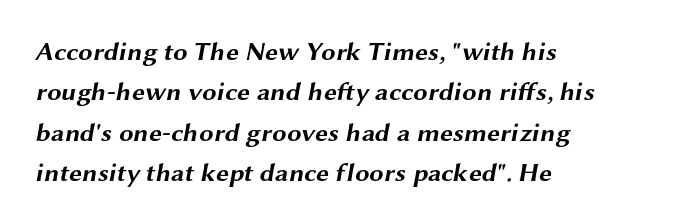
The image shows 26 px bold type; set left-aligned, normal line spacing (1.55x), normal letter spacing, not underlined.
